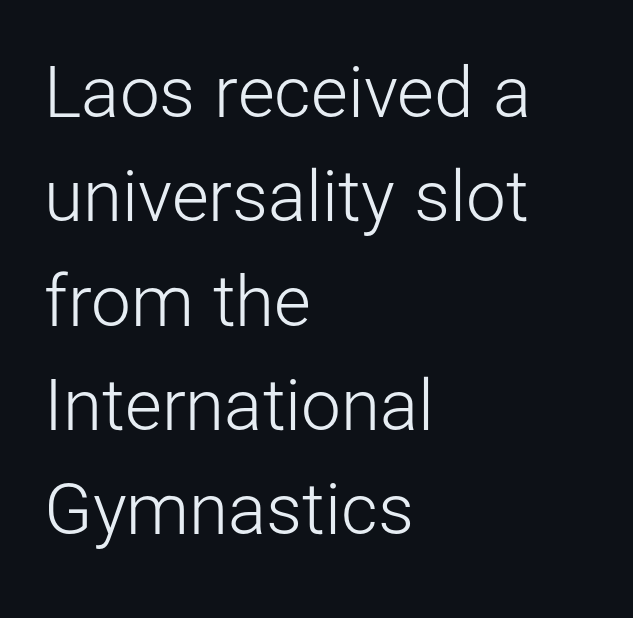
Q: Is the text bold? A: No.
Q: Is the text italic (slanted)? A: No, it is upright.
Q: Is the typeface a serif or a sans-serif typeface? A: Sans-serif.
Q: Is the text underlined? A: No.
Q: How is the paragraph aligned? A: Left-aligned.
Q: Is the spacing between letters normal or unusually wide? A: Normal.
Q: Is the spacing between lines tight, normal or loose? A: Normal.
Q: Width (condensed, normal, or wide)? A: Normal.
Q: Stroke contrast? A: Low.
Q: x-height? A: Medium.
Q: Monospaced? A: No.
